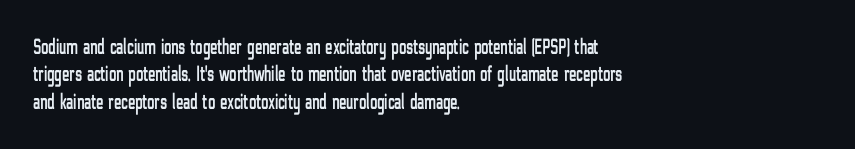
The image shows 22 px text type, upright; set left-aligned, normal line spacing (1.25x), normal letter spacing, not underlined.
